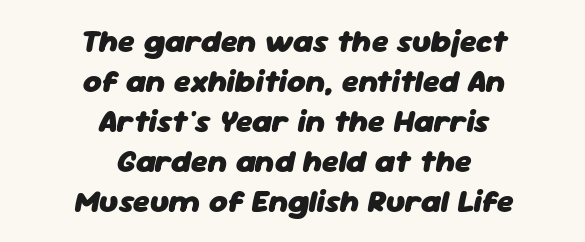
The image shows 32 px heavy type, italic (leaning right); set centered, normal line spacing (1.25x), normal letter spacing, not underlined; low stroke contrast and a medium x-height.
